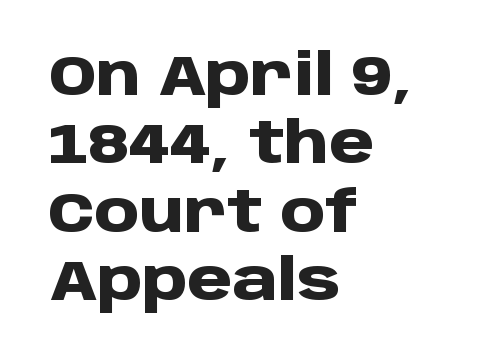
Q: Is the text bold? A: Yes.
Q: Is the text italic (slanted)? A: No, it is upright.
Q: Is the typeface a serif or a sans-serif typeface? A: Sans-serif.
Q: Is the text underlined? A: No.
Q: How is the paragraph aligned? A: Left-aligned.
Q: Is the spacing between letters normal or unusually wide? A: Normal.
Q: Width (condensed, normal, or wide)? A: Normal.
Q: Stroke contrast? A: Low.
Q: x-height? A: Large.
Q: Monospaced? A: No.
